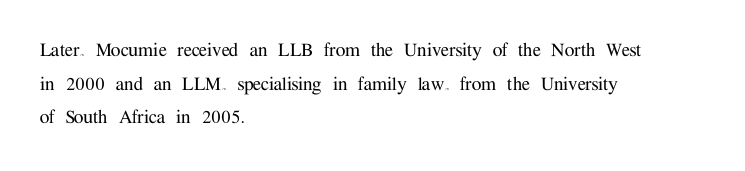
One glance says typical: line gaps are just what's usual. The letters stand upright; this is a roman face. The gap between lines stays unmarked. These lines keep a tight, regular rhythm from letter to letter. Casual observation: everything's shoved over to the left.
